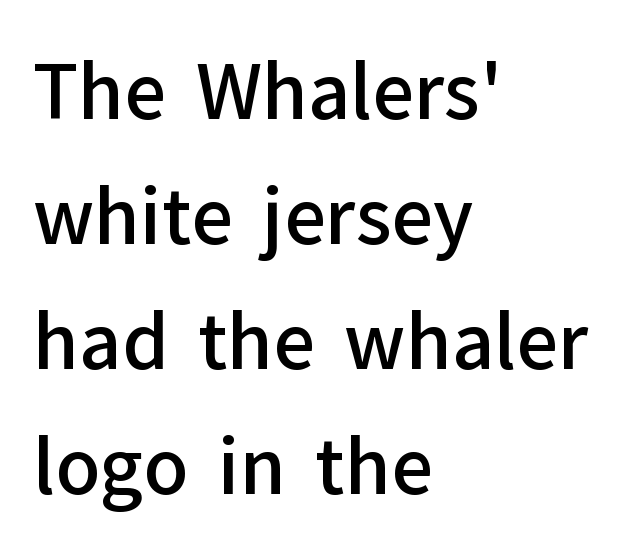
{"serif": "no", "italic": "no", "bold": "semi", "weight": "semibold", "width": "normal", "stroke_contrast": "low", "x_height": "medium", "monospaced": "no", "underline": "no", "align": "left", "line_spacing": "normal", "line_spacing_ratio": 1.69, "letter_spacing": "normal", "letter_spacing_em": 0.0, "glyph_px": 74}
